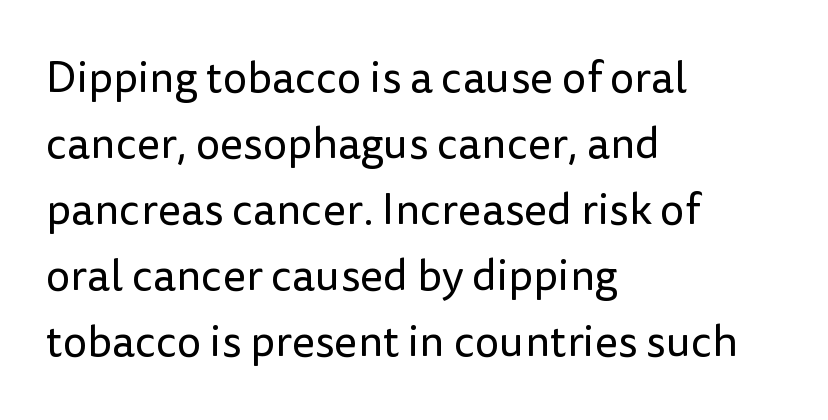
Q: Is the text bold? A: No.
Q: Is the text italic (slanted)? A: No, it is upright.
Q: Is the typeface a serif or a sans-serif typeface? A: Sans-serif.
Q: Is the text underlined? A: No.
Q: How is the paragraph aligned? A: Left-aligned.
Q: Is the spacing between letters normal or unusually wide? A: Normal.
Q: Is the spacing between lines tight, normal or loose? A: Normal.
Q: Width (condensed, normal, or wide)? A: Normal.
Q: Stroke contrast? A: Low.
Q: x-height? A: Medium.
Q: Monospaced? A: No.
